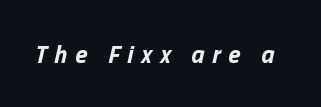
There is plenty of visible air inserted between adjacent glyphs. Rule under the text: the space is simply empty. Bold? Absolutely — the strokes are thick and heavy. Italic: yes, the glyphs are oblique.
